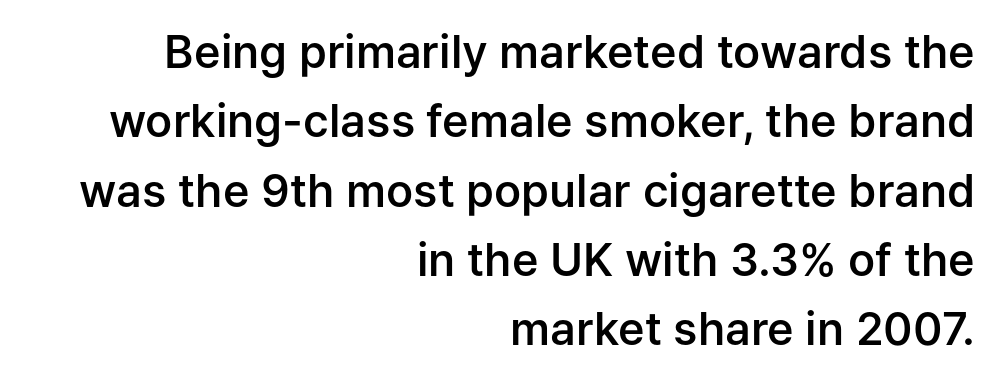
Q: Is the text bold? A: Semi-bold.
Q: Is the text italic (slanted)? A: No, it is upright.
Q: Is the typeface a serif or a sans-serif typeface? A: Sans-serif.
Q: Is the text underlined? A: No.
Q: How is the paragraph aligned? A: Right-aligned.
Q: Is the spacing between letters normal or unusually wide? A: Normal.
Q: Is the spacing between lines tight, normal or loose? A: Normal.
Q: Width (condensed, normal, or wide)? A: Normal.
Q: Stroke contrast? A: Low.
Q: x-height? A: Medium.
Q: Monospaced? A: No.
